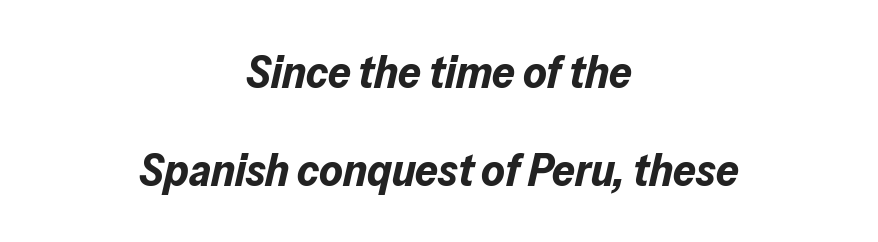
{"italic": "yes", "lean": "right", "slant_degrees": 13, "bold": "yes", "weight": "bold", "width": "normal", "stroke_contrast": "low", "x_height": "medium", "monospaced": "no", "underline": "no", "align": "center", "line_spacing": "loose", "line_spacing_ratio": 2.17, "letter_spacing": "normal", "letter_spacing_em": 0.0, "glyph_px": 45}
